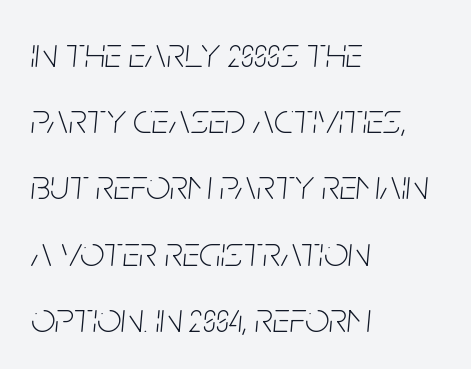
{"italic": "yes", "lean": "right", "slant_degrees": 5, "bold": "no", "weight": "thin", "width": "condensed", "stroke_contrast": "low", "x_height": "large", "monospaced": "no", "underline": "no", "align": "left", "line_spacing": "normal", "line_spacing_ratio": 1.54, "letter_spacing": "normal", "letter_spacing_em": 0.0, "glyph_px": 43}
